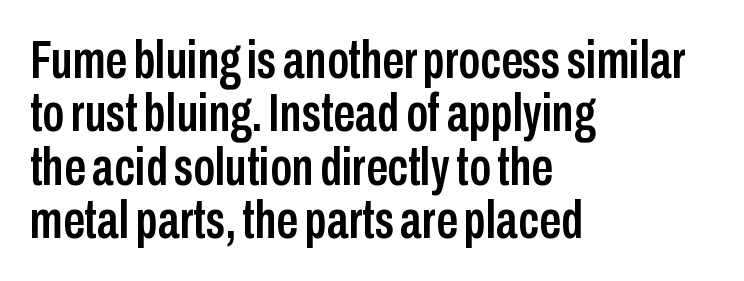
Posture: vertical. Are there feet on the stems? There aren't — it's a sans. Visually the block forms a straight wall on the left and a jagged coastline on the right. The vertical gap from one line to the next is small.
